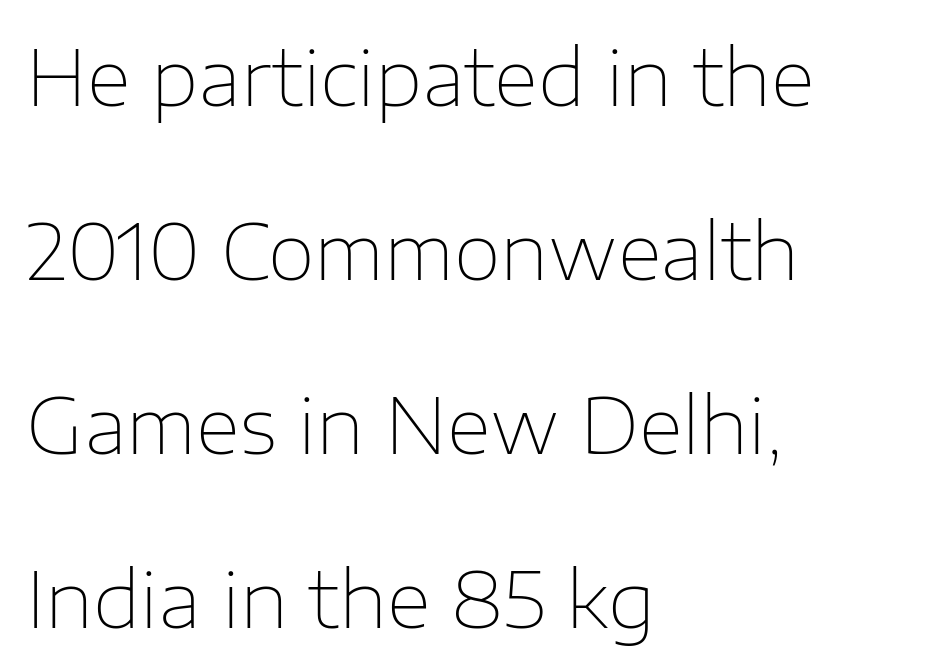
{"serif": "no", "italic": "no", "bold": "no", "weight": "thin", "width": "normal", "stroke_contrast": "low", "x_height": "medium", "monospaced": "no", "underline": "no", "align": "left", "line_spacing": "loose", "line_spacing_ratio": 2.26, "letter_spacing": "normal", "letter_spacing_em": 0.0, "glyph_px": 77}
